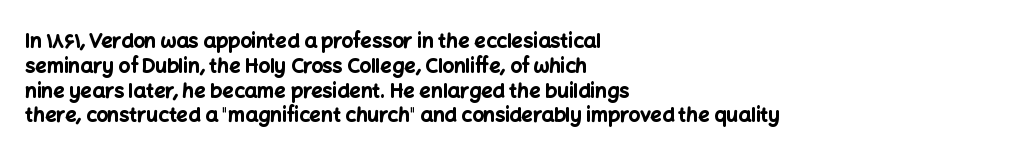
{"italic": "no", "bold": "yes", "underline": "no", "align": "left", "line_spacing_ratio": 1.24, "letter_spacing": "normal", "letter_spacing_em": 0.0, "glyph_px": 20}
